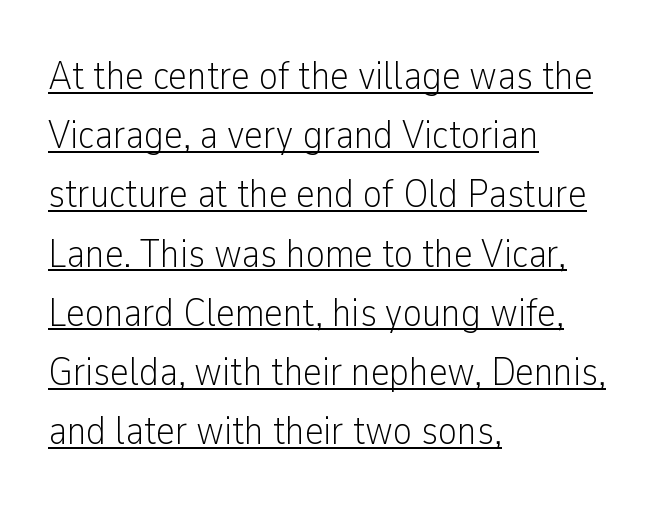
{"serif": "no", "italic": "no", "bold": "no", "weight": "light", "width": "condensed", "stroke_contrast": "low", "x_height": "medium", "monospaced": "no", "underline": "yes", "align": "left", "line_spacing": "normal", "line_spacing_ratio": 1.48, "letter_spacing": "normal", "letter_spacing_em": 0.0, "glyph_px": 40}
